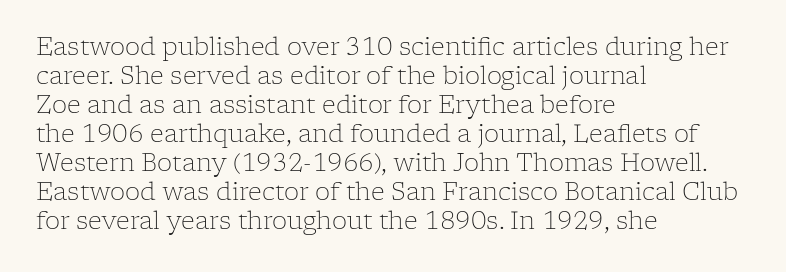
The strokes carry an ordinary text weight at most. Default kerning and tracking; the words read as compact shapes. The gap between lines stays unmarked. Does the lettering tilt? It doesn't — this is upright.
